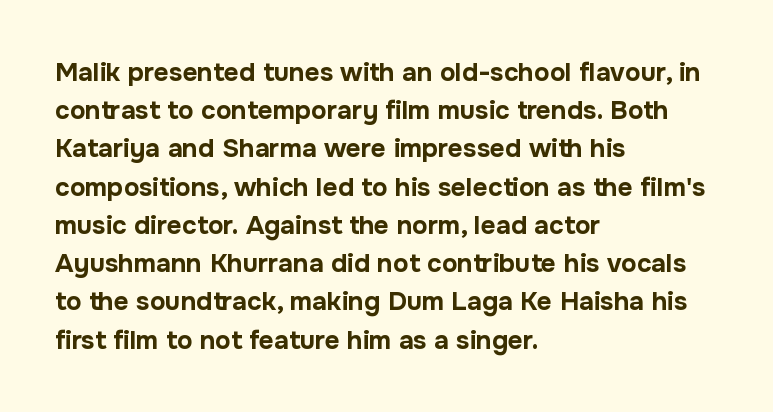
Q: Is the text bold? A: Yes.
Q: Is the text italic (slanted)? A: No, it is upright.
Q: Is the text underlined? A: No.
Q: How is the paragraph aligned? A: Left-aligned.
Q: Is the spacing between letters normal or unusually wide? A: Normal.
Q: Is the spacing between lines tight, normal or loose? A: Normal.
